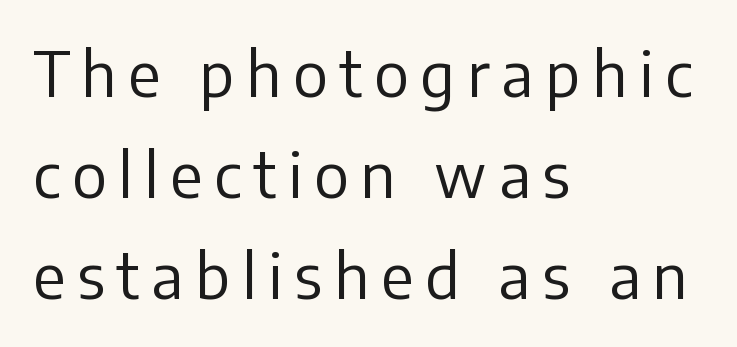
The image shows 62 px regular-weight sans-serif type, upright; set left-aligned, normal line spacing (1.63x), not underlined; low stroke contrast and a medium x-height.
